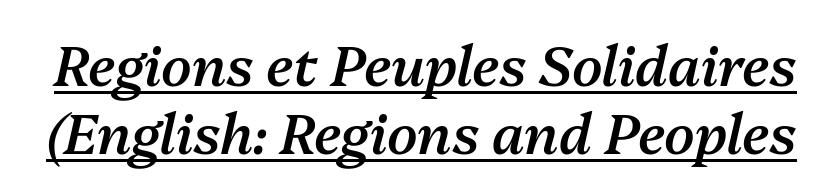
{"italic": "yes", "lean": "right", "slant_degrees": 13, "bold": "semi", "weight": "semibold", "width": "normal", "stroke_contrast": "medium", "x_height": "medium", "monospaced": "no", "underline": "yes", "line_spacing_ratio": 1.23, "letter_spacing": "normal", "letter_spacing_em": 0.0, "glyph_px": 55}
